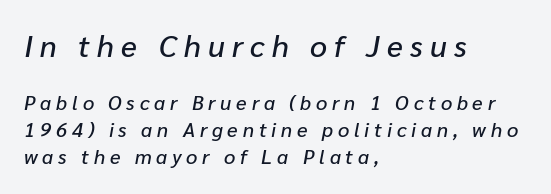
The image shows 30 px text type, italic (leaning right); set left-aligned, normal line spacing (1.35x), unusually wide letter spacing (+0.24 em), not underlined; the first (top) block is 1.5x larger; low stroke contrast and a medium x-height.
